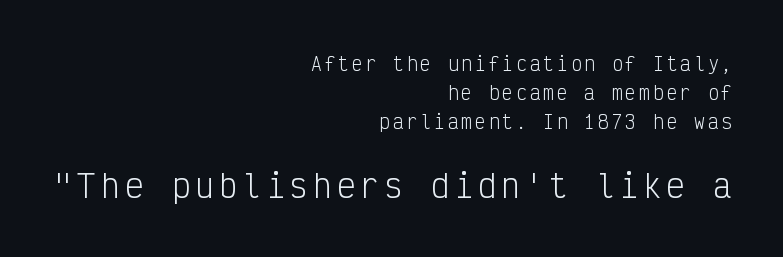
The image shows 31 px light, condensed sans-serif type, upright, monospaced; set right-aligned, normal line spacing (1.61x), not underlined; the second (bottom) block is 1.72x larger; low stroke contrast and a medium x-height.
